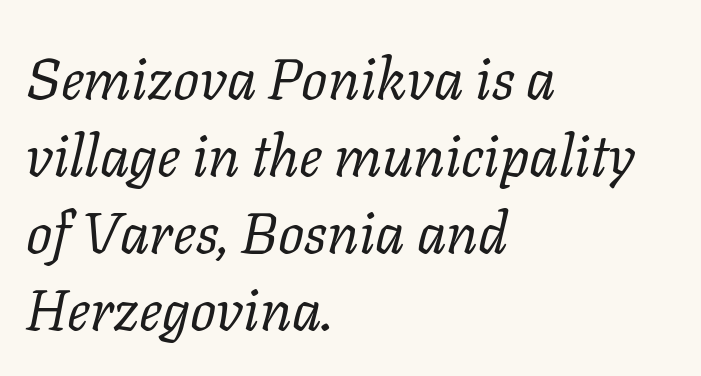
{"serif": "yes", "italic": "yes", "lean": "right", "slant_degrees": 11, "bold": "no", "weight": "regular", "width": "normal", "stroke_contrast": "low", "x_height": "medium", "monospaced": "no", "underline": "no", "align": "left", "line_spacing": "normal", "line_spacing_ratio": 1.33, "letter_spacing": "normal", "letter_spacing_em": 0.0, "glyph_px": 58}
